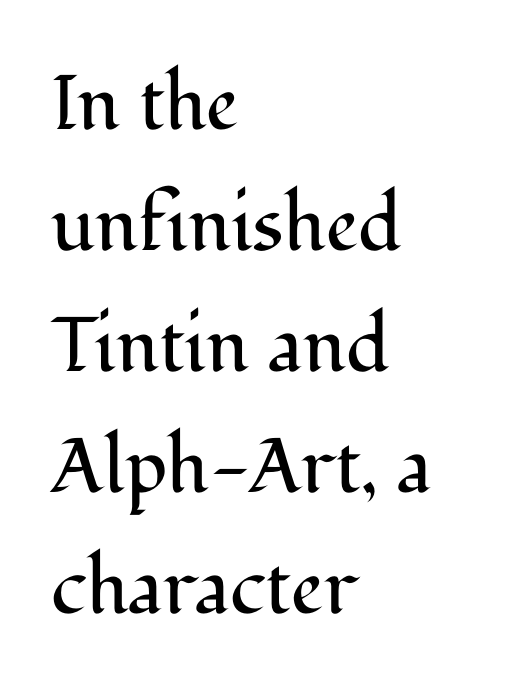
Q: Is the text bold? A: No.
Q: Is the text italic (slanted)? A: No, it is upright.
Q: Is the typeface a serif or a sans-serif typeface? A: Serif.
Q: Is the text underlined? A: No.
Q: How is the paragraph aligned? A: Left-aligned.
Q: Is the spacing between letters normal or unusually wide? A: Normal.
Q: Is the spacing between lines tight, normal or loose? A: Normal.
Q: Width (condensed, normal, or wide)? A: Normal.
Q: Stroke contrast? A: Medium.
Q: x-height? A: Medium.
Q: Monospaced? A: No.
